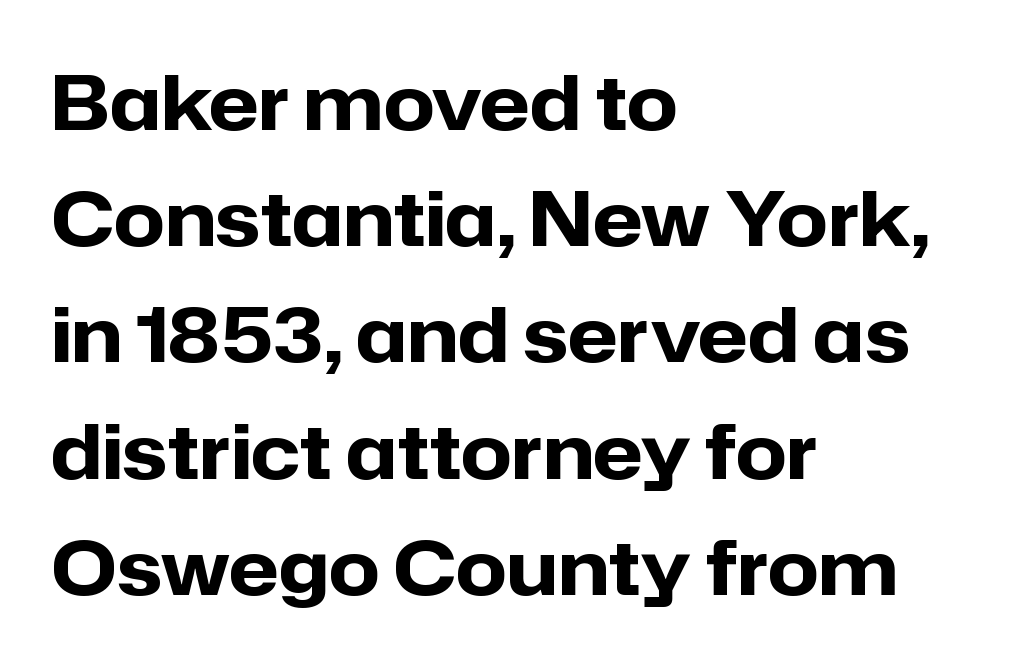
{"serif": "no", "italic": "no", "bold": "yes", "weight": "heavy", "width": "normal", "stroke_contrast": "low", "x_height": "medium", "monospaced": "no", "underline": "no", "align": "left", "line_spacing": "normal", "line_spacing_ratio": 1.57, "letter_spacing": "normal", "letter_spacing_em": 0.0, "glyph_px": 74}
